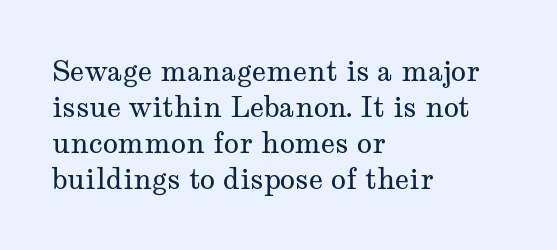
Descenders are the only things crossing below the line. Varying glyph widths throughout — classic text-font behaviour. Observe the serifs anchoring each vertical stroke in this sample. How would I describe the line gaps? Plain and ordinary. Weight: not bold — regular or lighter. A classic flush-left, rag-right setting is used for this passage.
